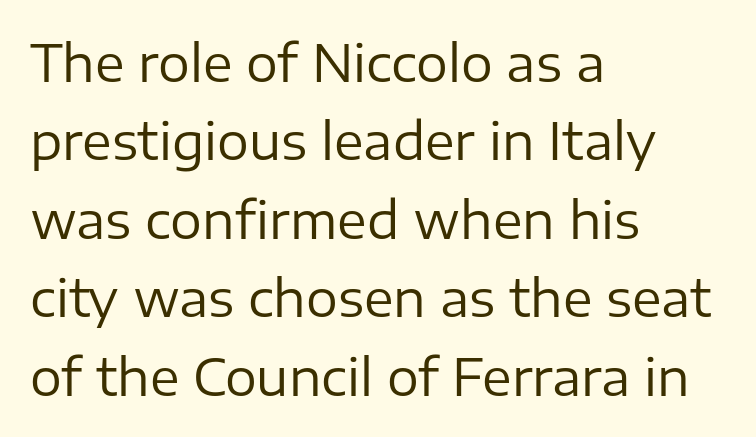
Letterform terminals end flat and unadorned throughout the passage. Left-aligned paragraph, ragged on the right. Quick note: not italic, upright. Words appear dense and cohesive because spacing is normal. The rows are spaced the way most documents space them. You could not count columns in this text — the font is proportionally spaced.
